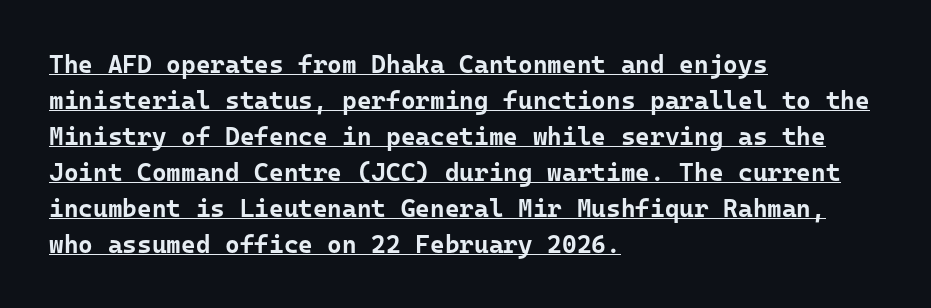
Compared with an ordinary text face, these strokes are far heavier — a full bold. Regular leading. Posture: upright roman. Look at the tracking — it's just the regular setting, nothing added. Has an underline been added? It has. Horizontally, the lines are justified to the leading edge only.
